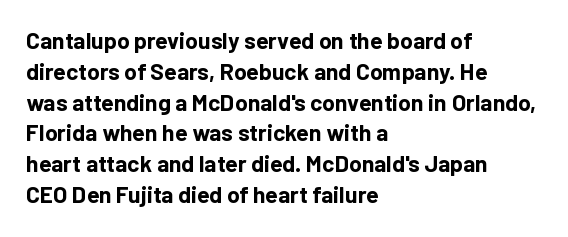
The image shows 23 px bold type, upright; set left-aligned, normal line spacing (1.34x), normal letter spacing, not underlined.
